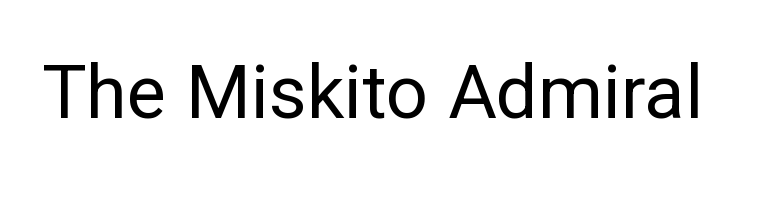
You can tell it's not italic because the verticals are truly vertical. Caption: standard tracking, unaltered. Type style note: lacks serifs. Beneath every word, the page is bare. Vertical stems look standard width or narrower in stroke. Think of a printed novel: that variable character pitch is what you see here.
